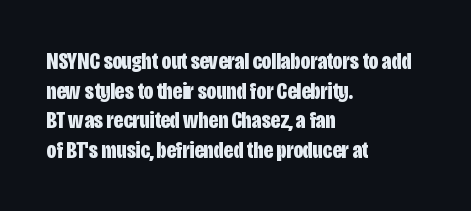
{"italic": "no", "bold": "yes", "underline": "no", "align": "left", "line_spacing_ratio": 1.23, "letter_spacing": "normal", "letter_spacing_em": 0.0, "glyph_px": 24}
